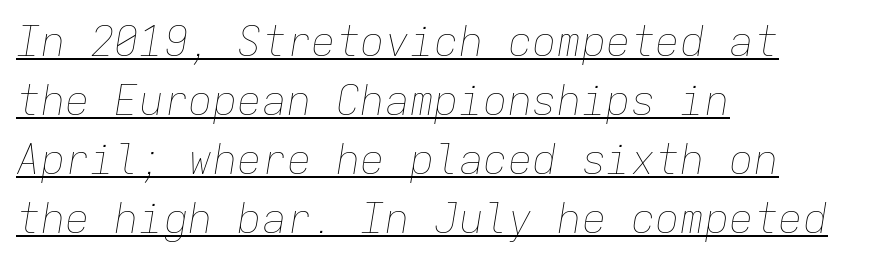
{"italic": "yes", "lean": "right", "slant_degrees": 9, "bold": "no", "weight": "thin", "width": "normal", "stroke_contrast": "low", "x_height": "medium", "monospaced": "yes", "underline": "yes", "align": "left", "line_spacing": "normal", "line_spacing_ratio": 1.44, "letter_spacing": "normal", "letter_spacing_em": 0.0, "glyph_px": 41}
